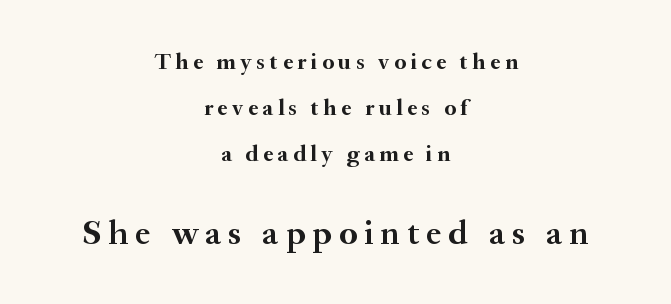
{"serif": "yes", "italic": "no", "bold": "yes", "weight": "semibold", "width": "normal", "stroke_contrast": "medium", "x_height": "small", "monospaced": "no", "underline": "no", "align": "center", "line_spacing": "loose", "line_spacing_ratio": 2.0, "letter_spacing": "wide", "letter_spacing_em": 0.2, "larger_block": "second", "size_ratio": 1.52, "glyph_px": 35}
